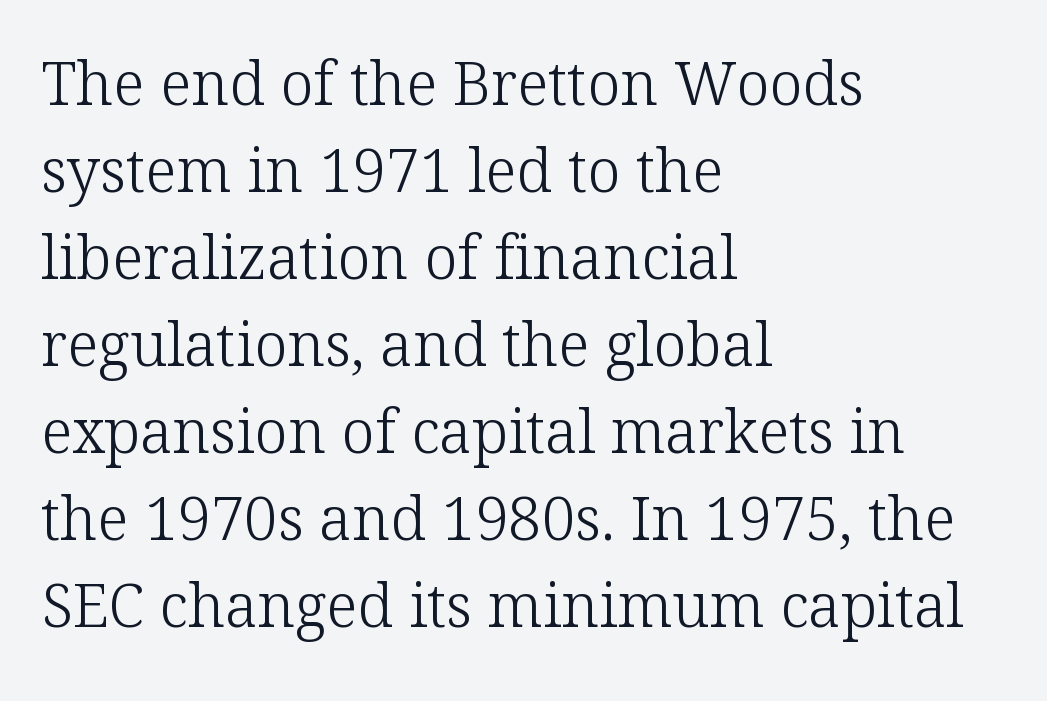
The image shows 60 px light serif type, upright; set left-aligned, normal line spacing (1.45x), normal letter spacing, not underlined; low stroke contrast and a medium x-height.
